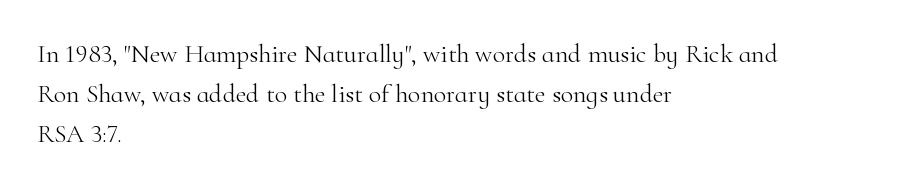
The image shows 26 px text type, upright; set left-aligned, normal line spacing (1.54x), normal letter spacing, not underlined.
